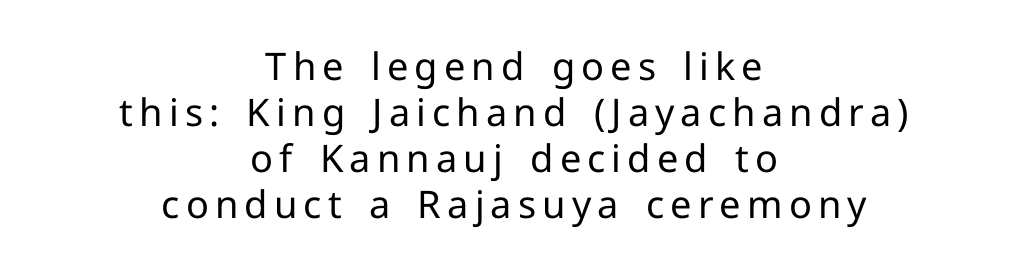
{"serif": "no", "italic": "no", "bold": "no", "weight": "regular", "width": "normal", "stroke_contrast": "low", "x_height": "medium", "monospaced": "no", "underline": "no", "align": "center", "line_spacing_ratio": 1.21, "glyph_px": 38}
